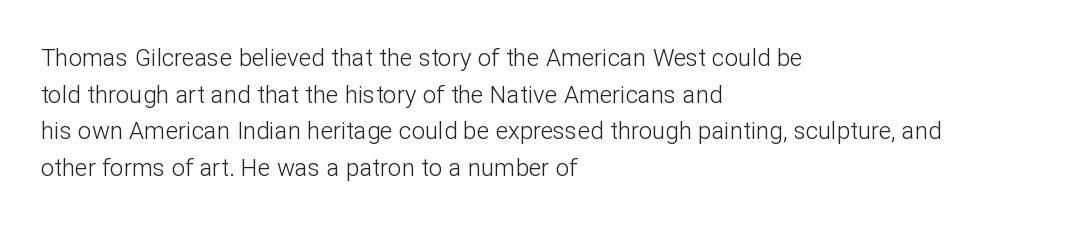
The image shows 24 px text type, upright; set left-aligned, normal line spacing (1.53x), normal letter spacing, not underlined.
